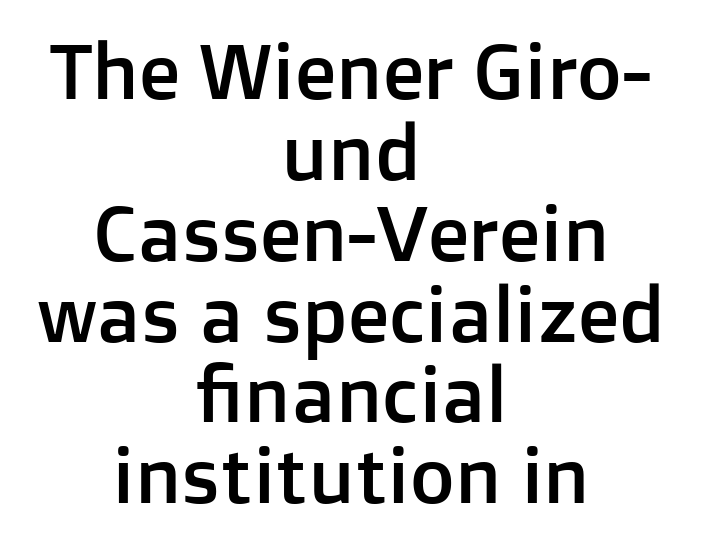
Q: Is the text italic (slanted)? A: No, it is upright.
Q: Is the typeface a serif or a sans-serif typeface? A: Sans-serif.
Q: Is the text underlined? A: No.
Q: How is the paragraph aligned? A: Centered.
Q: Is the spacing between letters normal or unusually wide? A: Normal.
Q: Is the spacing between lines tight, normal or loose? A: Tight.
Q: Width (condensed, normal, or wide)? A: Normal.
Q: Stroke contrast? A: Low.
Q: x-height? A: Medium.
Q: Monospaced? A: No.
